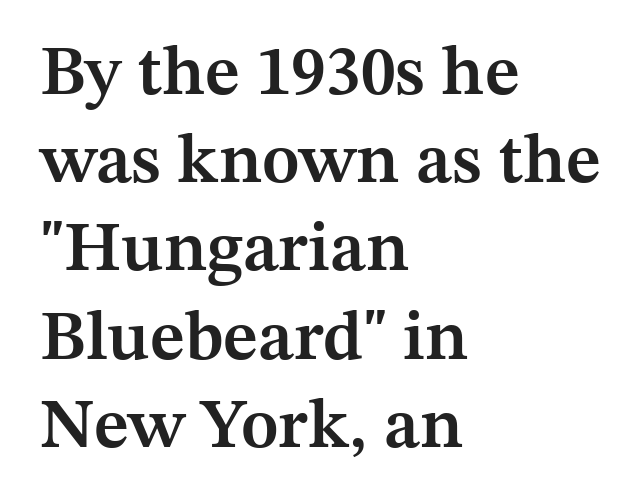
The image shows 70 px semibold serif type, upright; set left-aligned, normal line spacing (1.26x), normal letter spacing, not underlined; medium stroke contrast and a medium x-height.
